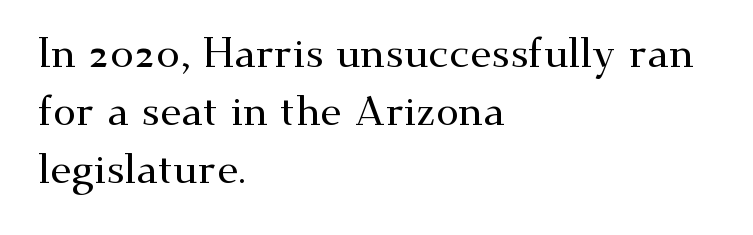
Quick note: not italic, upright. The glyphs are unaccompanied by any horizontal stroke below them. Rows of type keep a routine distance in the vertical direction. The typesetter chose a ragged-right arrangement here. A typesetter would call this proportional, since set widths differ per character.
